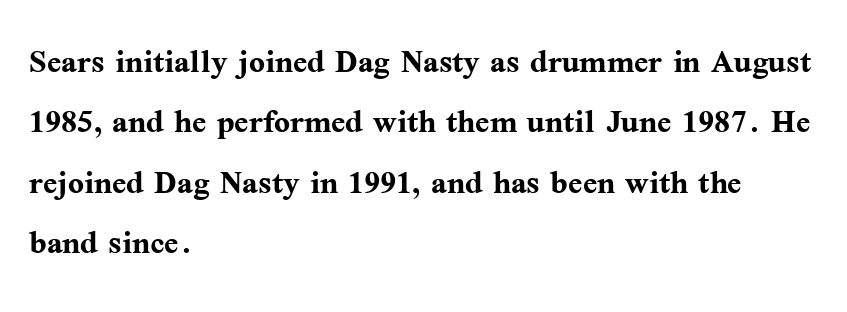
The image shows 42 px semibold serif type, upright; set left-aligned, normal line spacing (1.44x), normal letter spacing, not underlined; medium stroke contrast and a medium x-height.
